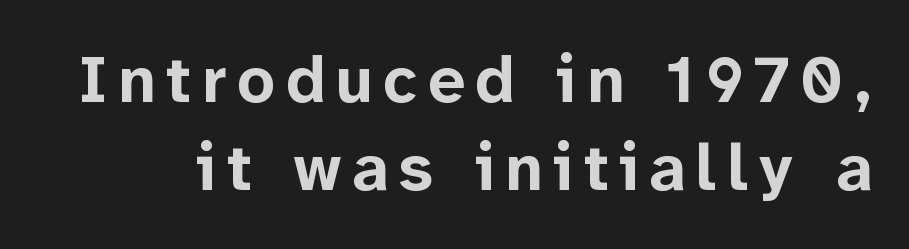
{"serif": "no", "italic": "no", "bold": "yes", "weight": "bold", "width": "normal", "stroke_contrast": "low", "x_height": "medium", "monospaced": "no", "underline": "no", "line_spacing": "normal", "line_spacing_ratio": 1.34, "glyph_px": 66}
